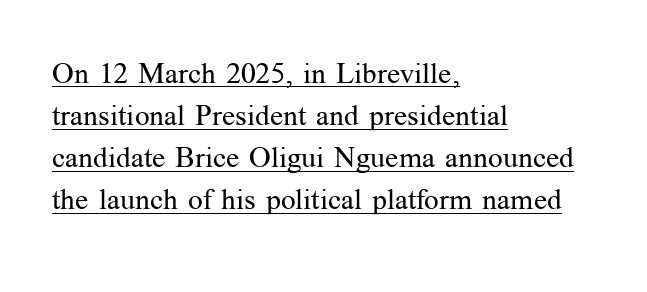
Notice how a bar underscores the lettering throughout. Each word holds together tightly as a unit, with standard inter-letter gaps. Counters stay open thanks to moderate or lighter strokes. Does the type have serifs? Yes, each stem ends in a small foot. Horizontally, the lines are justified to the leading edge only.
